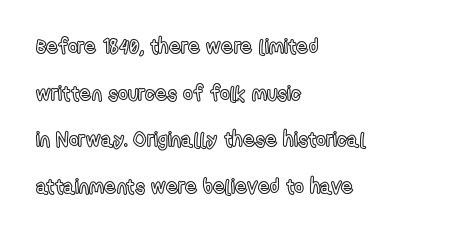
Q: Is the text italic (slanted)? A: No, it is upright.
Q: Is the text underlined? A: No.
Q: How is the paragraph aligned? A: Left-aligned.
Q: Is the spacing between letters normal or unusually wide? A: Normal.
Q: Is the spacing between lines tight, normal or loose? A: Loose.
